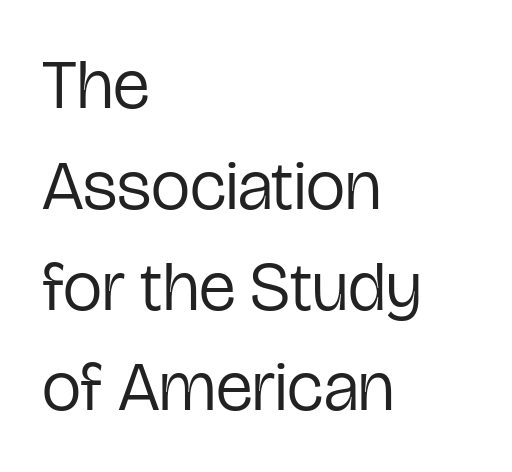
Q: Is the text bold? A: No.
Q: Is the text italic (slanted)? A: No, it is upright.
Q: Is the typeface a serif or a sans-serif typeface? A: Sans-serif.
Q: Is the text underlined? A: No.
Q: How is the paragraph aligned? A: Left-aligned.
Q: Is the spacing between letters normal or unusually wide? A: Normal.
Q: Is the spacing between lines tight, normal or loose? A: Normal.
Q: Width (condensed, normal, or wide)? A: Condensed.
Q: Stroke contrast? A: Low.
Q: x-height? A: Medium.
Q: Monospaced? A: No.
